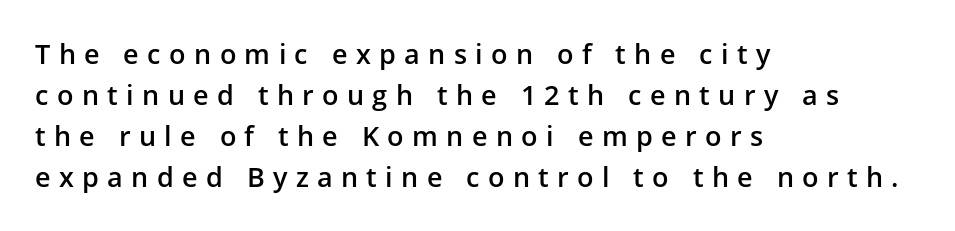
The image shows 27 px text type, upright; set left-aligned, normal line spacing (1.52x), unusually wide letter spacing (+0.31 em), not underlined.
